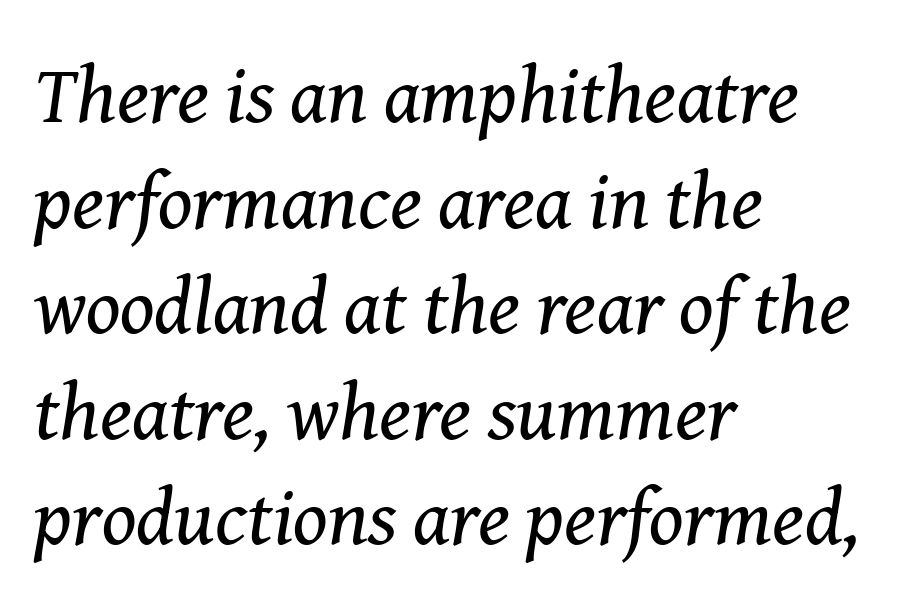
Q: Is the text bold? A: No.
Q: Is the text italic (slanted)? A: Yes, it leans right by about 8 degrees.
Q: Is the typeface a serif or a sans-serif typeface? A: Serif.
Q: Is the text underlined? A: No.
Q: How is the paragraph aligned? A: Left-aligned.
Q: Is the spacing between letters normal or unusually wide? A: Normal.
Q: Is the spacing between lines tight, normal or loose? A: Normal.
Q: Width (condensed, normal, or wide)? A: Normal.
Q: Stroke contrast? A: Medium.
Q: x-height? A: Medium.
Q: Monospaced? A: No.
